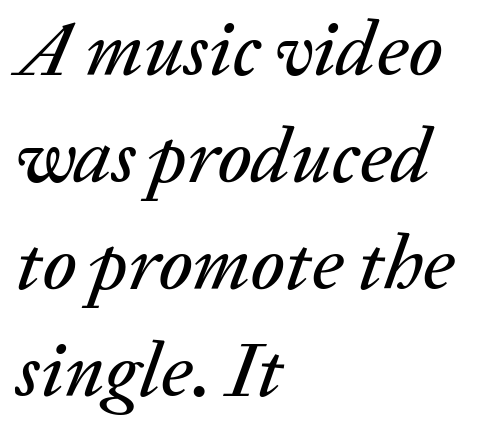
These lines are rendered in a variable-pitch font. Short note: letters normally spaced. The glyphs look as if they've been sheared to an angle. Only glyphs here, with clear space below each row. A student would call this left alignment; a typographer would say flush left, rag right.
